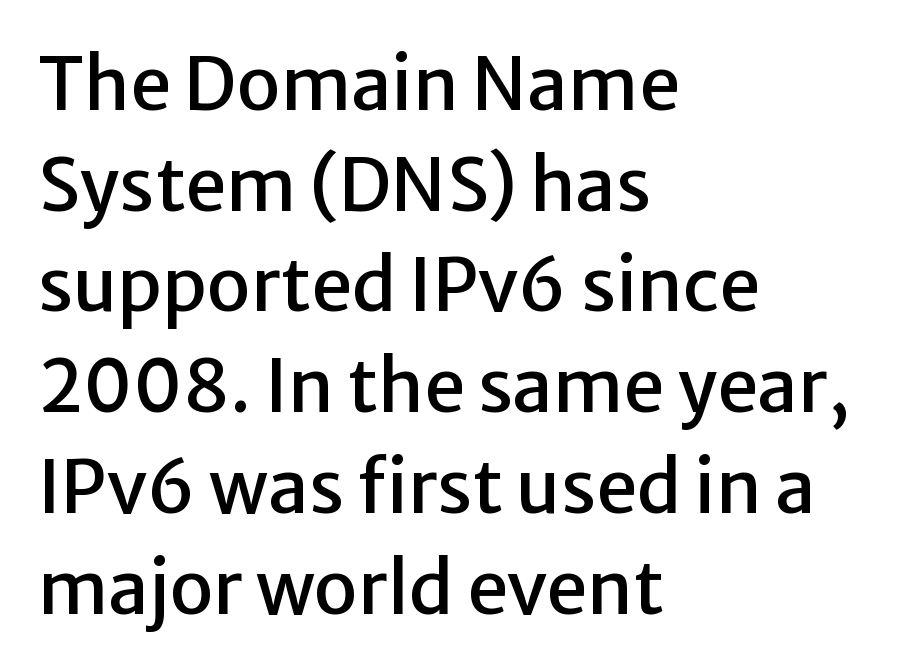
{"serif": "no", "italic": "no", "width": "normal", "stroke_contrast": "low", "x_height": "medium", "monospaced": "no", "underline": "no", "align": "left", "line_spacing": "normal", "line_spacing_ratio": 1.38, "letter_spacing": "normal", "letter_spacing_em": 0.0, "glyph_px": 73}
